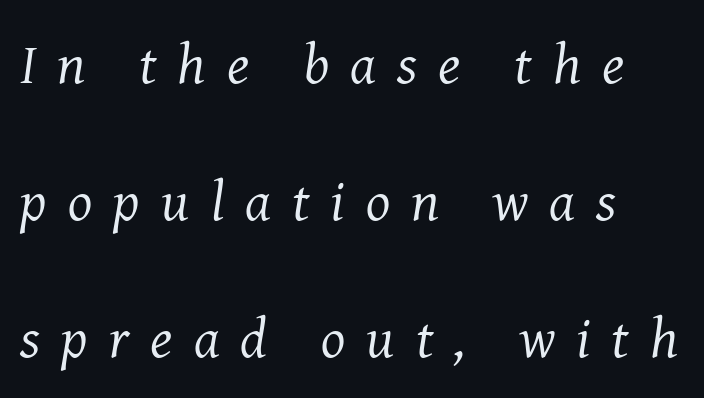
{"serif": "yes", "italic": "yes", "lean": "right", "slant_degrees": 8, "bold": "no", "weight": "regular", "width": "normal", "stroke_contrast": "medium", "x_height": "medium", "monospaced": "no", "underline": "no", "align": "left", "line_spacing": "loose", "line_spacing_ratio": 2.4, "letter_spacing": "wide", "letter_spacing_em": 0.37, "glyph_px": 57}
